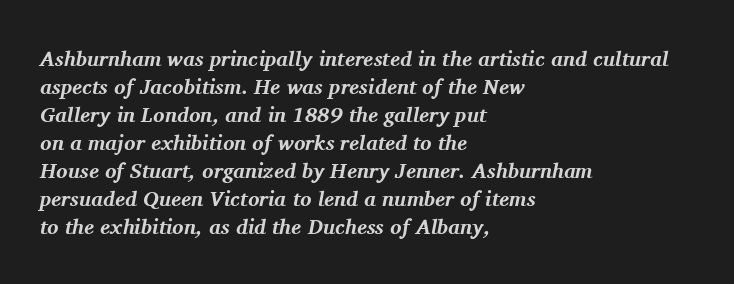
The image shows 21 px bold type, italic (leaning right); set left-aligned, normal line spacing (1.33x), normal letter spacing, not underlined.
